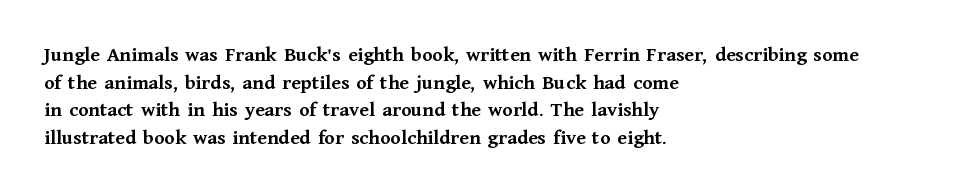
The image shows 21 px bold type, upright; set left-aligned, normal line spacing (1.31x), normal letter spacing, not underlined.
